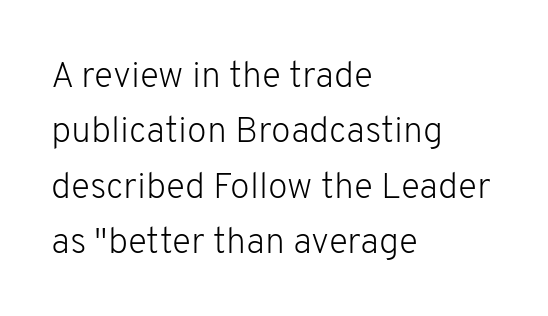
The glyphs are unaccompanied by any horizontal stroke below them. The letters stand straight up with perfectly vertical stems. Short note: letters normally spaced. Alignment: flush left. You could not count columns in this text — the font is proportionally spaced. Typographically, this falls in the sans-serif category.
